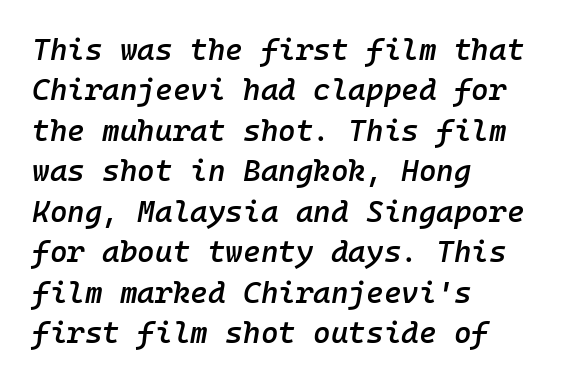
Q: Is the text bold? A: Semi-bold.
Q: Is the text italic (slanted)? A: Yes, it leans right by about 10 degrees.
Q: Is the text underlined? A: No.
Q: How is the paragraph aligned? A: Left-aligned.
Q: Is the spacing between letters normal or unusually wide? A: Normal.
Q: Is the spacing between lines tight, normal or loose? A: Normal.
Q: Width (condensed, normal, or wide)? A: Normal.
Q: Stroke contrast? A: Low.
Q: x-height? A: Medium.
Q: Monospaced? A: Yes.
